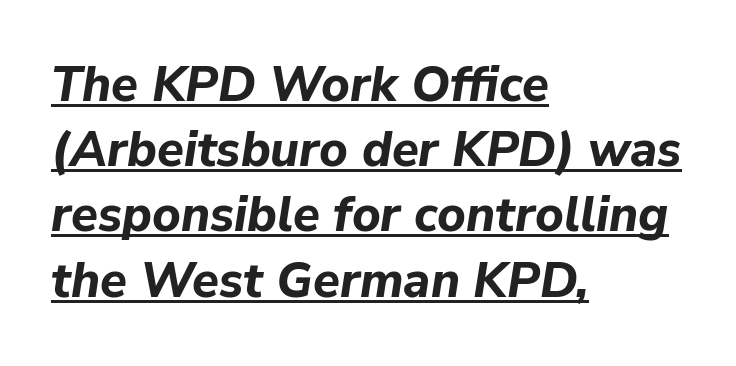
A typesetter would call this leading conventional body-copy spacing. The rendering uses natural spacing where letterforms have individual widths. Underline: present. Does extra space separate the letters? No, they use regular spacing. Alignment: flush left. It's the slanting kind of type.
